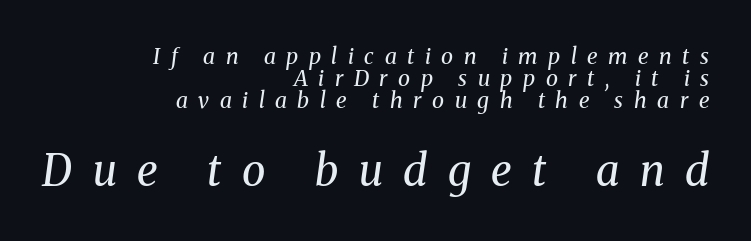
{"serif": "yes", "italic": "yes", "lean": "right", "slant_degrees": 8, "bold": "no", "weight": "regular", "width": "normal", "stroke_contrast": "medium", "x_height": "medium", "monospaced": "no", "underline": "no", "align": "right", "line_spacing": "tight", "line_spacing_ratio": 1.01, "letter_spacing": "wide", "letter_spacing_em": 0.48, "larger_block": "second", "size_ratio": 1.95, "glyph_px": 43}
